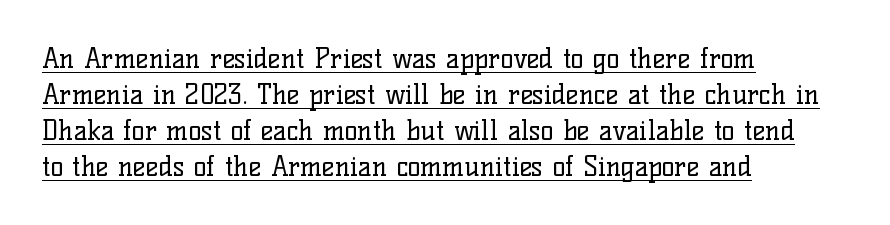
Q: Is the text bold? A: No.
Q: Is the text italic (slanted)? A: No, it is upright.
Q: Is the text underlined? A: Yes.
Q: How is the paragraph aligned? A: Left-aligned.
Q: Is the spacing between letters normal or unusually wide? A: Normal.
Q: Is the spacing between lines tight, normal or loose? A: Normal.
